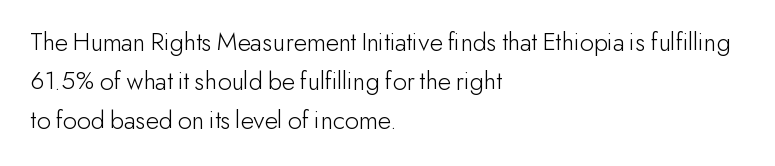
{"italic": "no", "bold": "no", "underline": "no", "align": "left", "line_spacing": "normal", "line_spacing_ratio": 1.44, "letter_spacing": "normal", "letter_spacing_em": 0.0, "glyph_px": 27}
